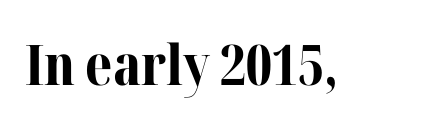
{"serif": "yes", "italic": "no", "bold": "yes", "weight": "bold", "width": "normal", "stroke_contrast": "medium", "x_height": "medium", "monospaced": "no", "underline": "no", "letter_spacing": "normal", "letter_spacing_em": 0.0, "glyph_px": 56}
